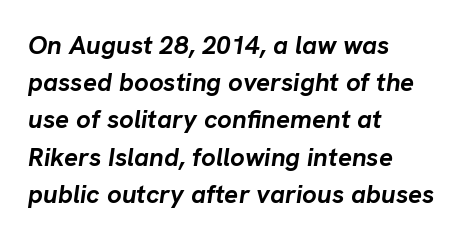
Q: Is the text bold? A: Yes.
Q: Is the text italic (slanted)? A: Yes, it leans right by about 8 degrees.
Q: Is the text underlined? A: No.
Q: How is the paragraph aligned? A: Left-aligned.
Q: Is the spacing between letters normal or unusually wide? A: Normal.
Q: Is the spacing between lines tight, normal or loose? A: Normal.
